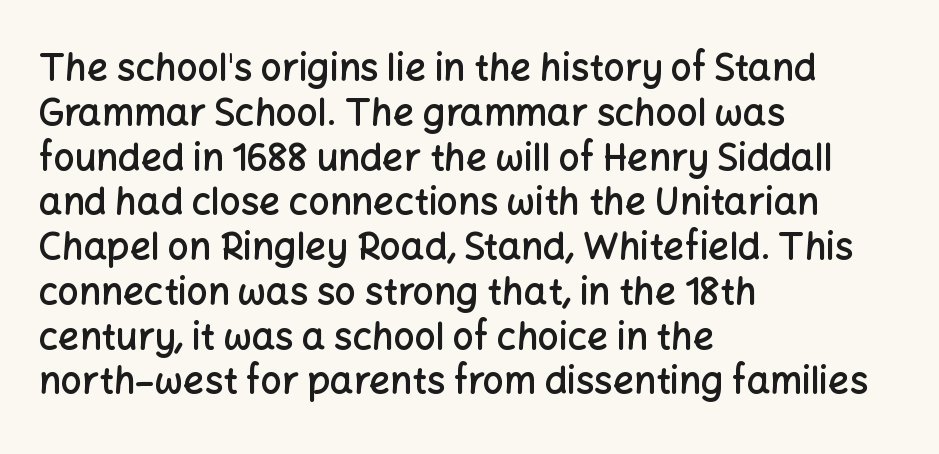
Q: Is the text bold? A: Semi-bold.
Q: Is the text italic (slanted)? A: No, it is upright.
Q: Is the typeface a serif or a sans-serif typeface? A: Sans-serif.
Q: Is the text underlined? A: No.
Q: How is the paragraph aligned? A: Left-aligned.
Q: Is the spacing between letters normal or unusually wide? A: Normal.
Q: Width (condensed, normal, or wide)? A: Normal.
Q: Stroke contrast? A: Low.
Q: x-height? A: Medium.
Q: Monospaced? A: No.
